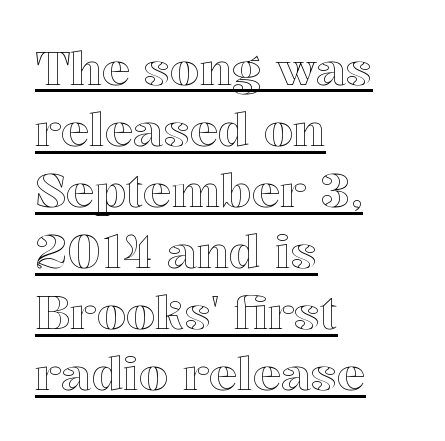
Each letter keeps its own natural width here, so spacing adapts to shape. Is the letter spacing exaggerated? No — it looks like the ordinary default. The line-height multiplier appears to be the usual default. Check the space under the baseline: a stroke is drawn there. The lines in this sample share a left origin and differ only in where they stop.
